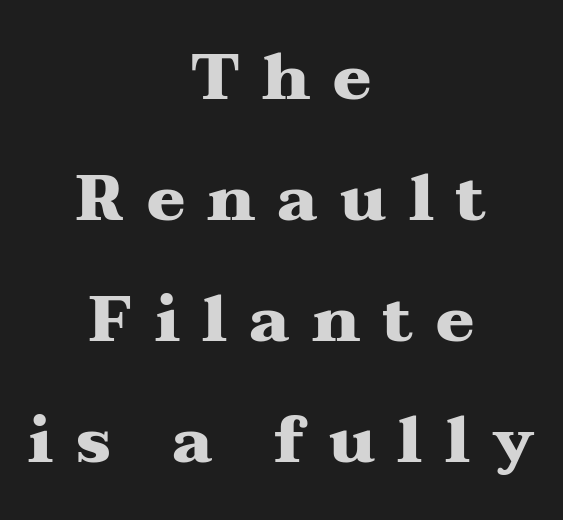
Spacing between characters has been opened up far beyond the box default. Note the varied advance widths — an 'i' is clearly narrower than an 'm'. Teacher's note: observe the equal gaps on both sides — that is centered alignment. Heft: maximum for text — a bold. The baseline area is clear.
